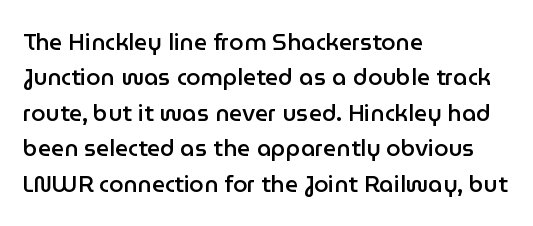
A bit beefed up — I'd call it semibold rather than bold. Upright lettering throughout. Students, observe: this is what conventionally led text looks like. The typesetter chose a ragged-right arrangement here. The rendering keeps characters at their native spacing. Only glyphs here, with clear space below each row.
